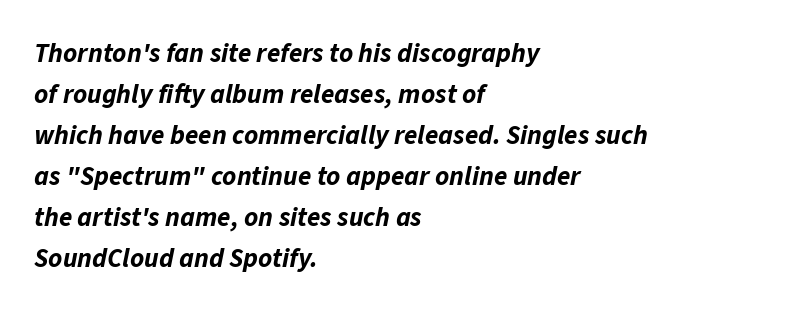
This rendering uses left alignment, leaving the right contour irregular. A typesetter would call this leading conventional body-copy spacing. A bare baseline throughout the passage. The letters sit at their default tracking, neither squeezed nor spread. Designer's note — italics engaged.
